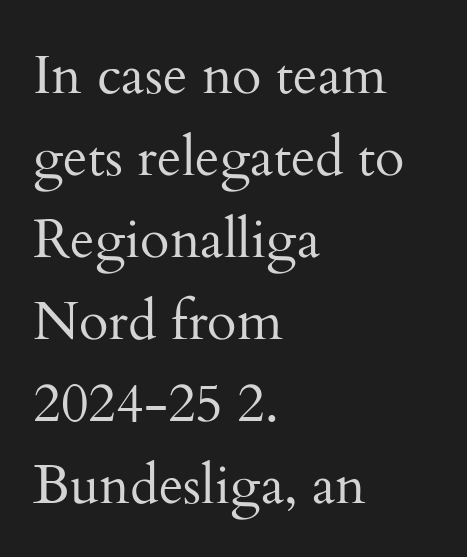
{"serif": "yes", "italic": "no", "bold": "no", "weight": "regular", "width": "normal", "stroke_contrast": "medium", "x_height": "small", "monospaced": "no", "underline": "no", "align": "left", "line_spacing": "normal", "line_spacing_ratio": 1.52, "letter_spacing": "normal", "letter_spacing_em": 0.0, "glyph_px": 54}
